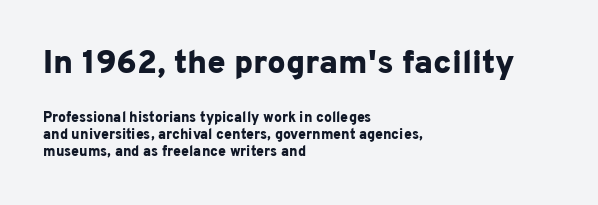
The rendering shows plain stroke endings on the letterforms — a sans-serif design. Caption: standard tracking, unaltered. Do the characters align in a grid? No, the font is proportional. Look at the glyph heights: the upper group is clearly the bigger setting. Nope, not italic — everything's standing straight. Every row of glyphs begins at an identical x-position on the left.
